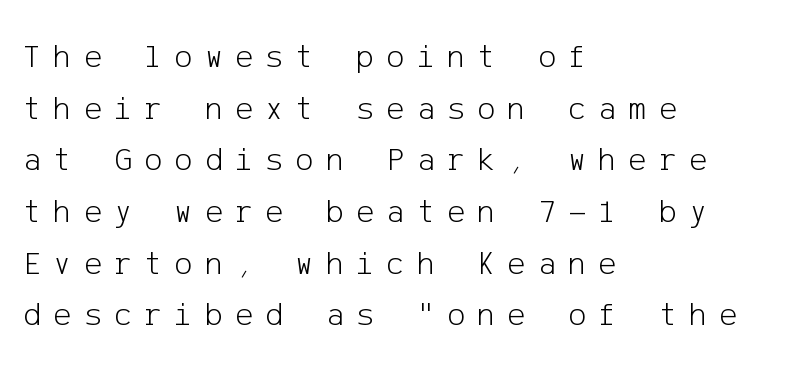
{"serif": "no", "italic": "no", "bold": "no", "weight": "light", "width": "normal", "stroke_contrast": "low", "x_height": "medium", "underline": "no", "align": "left", "line_spacing": "normal", "line_spacing_ratio": 1.52, "letter_spacing": "wide", "letter_spacing_em": 0.36, "glyph_px": 34}
